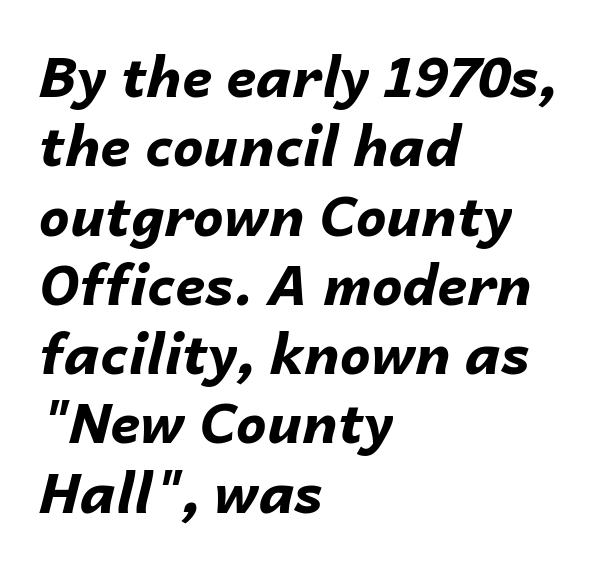
Q: Is the text bold? A: Yes.
Q: Is the text italic (slanted)? A: Yes, it leans right by about 14 degrees.
Q: Is the text underlined? A: No.
Q: How is the paragraph aligned? A: Left-aligned.
Q: Is the spacing between letters normal or unusually wide? A: Normal.
Q: Is the spacing between lines tight, normal or loose? A: Normal.
Q: Width (condensed, normal, or wide)? A: Normal.
Q: Stroke contrast? A: Low.
Q: x-height? A: Medium.
Q: Monospaced? A: No.
